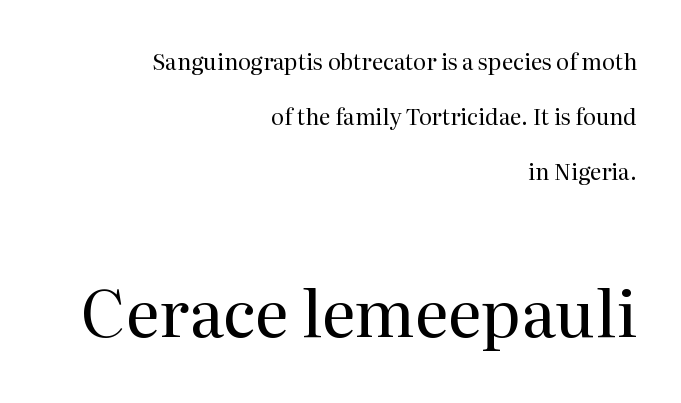
The image shows 65 px regular-weight serif type, upright; set right-aligned, loose line spacing (2.49x), normal letter spacing, not underlined; the second (bottom) block is 2.95x larger; medium stroke contrast and a medium x-height.
